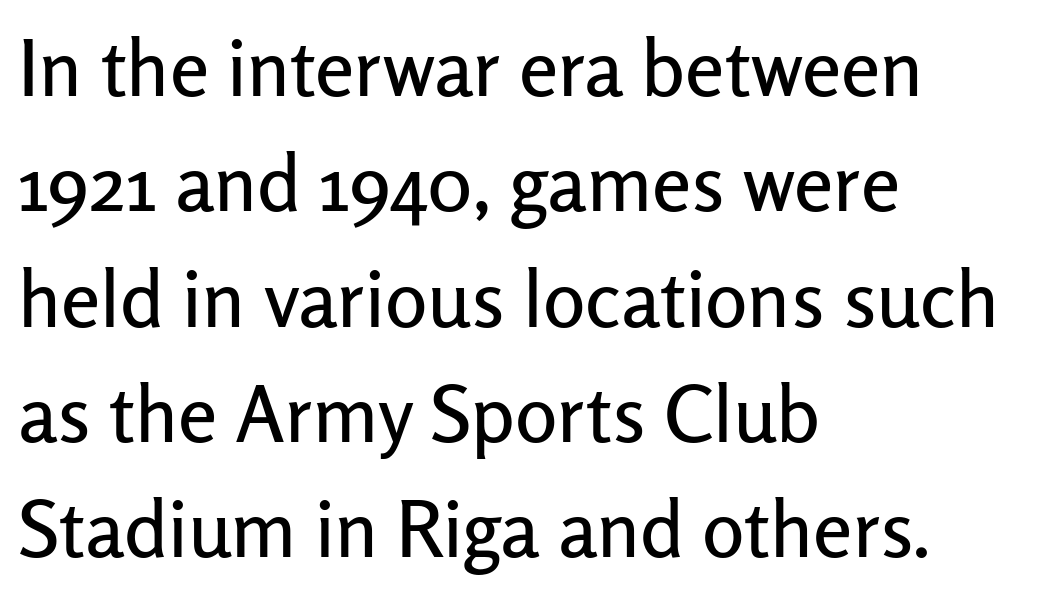
The image shows 79 px sans-serif type, upright; set left-aligned, normal line spacing (1.46x), normal letter spacing, not underlined; low stroke contrast and a medium x-height.
